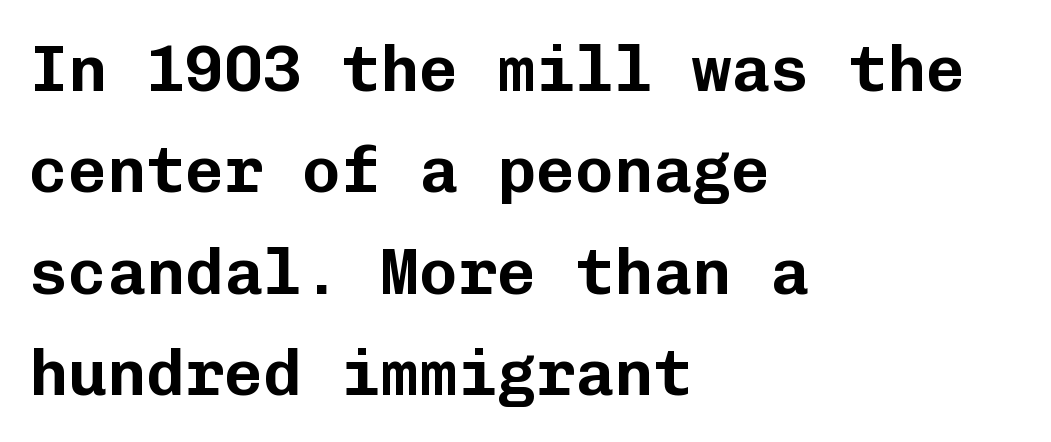
Q: Is the text italic (slanted)? A: No, it is upright.
Q: Is the typeface a serif or a sans-serif typeface? A: Sans-serif.
Q: Is the text underlined? A: No.
Q: How is the paragraph aligned? A: Left-aligned.
Q: Is the spacing between letters normal or unusually wide? A: Normal.
Q: Is the spacing between lines tight, normal or loose? A: Normal.
Q: Width (condensed, normal, or wide)? A: Normal.
Q: Stroke contrast? A: Low.
Q: x-height? A: Medium.
Q: Monospaced? A: Yes.
